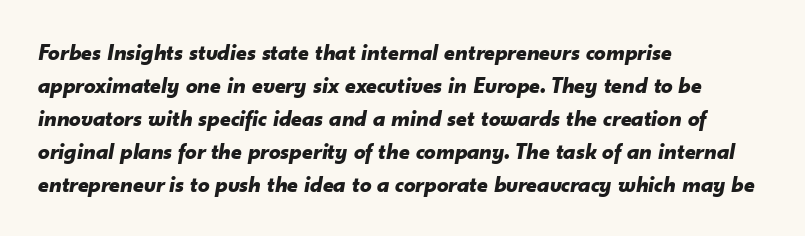
{"italic": "yes", "lean": "right", "slant_degrees": 10, "bold": "yes", "underline": "no", "align": "left", "line_spacing": "normal", "line_spacing_ratio": 1.43, "letter_spacing": "normal", "letter_spacing_em": 0.0, "glyph_px": 23}
